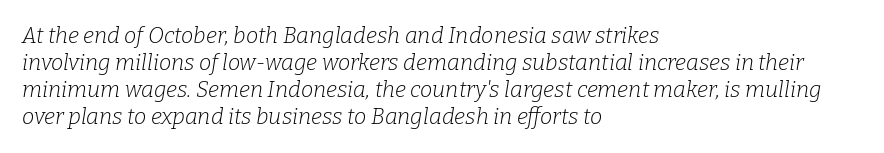
Summary of weight: not heavy and not bold. The tracking reads as untouched default to a designer's eye. No word sits above an underline. Every row of glyphs begins at an identical x-position on the left.
